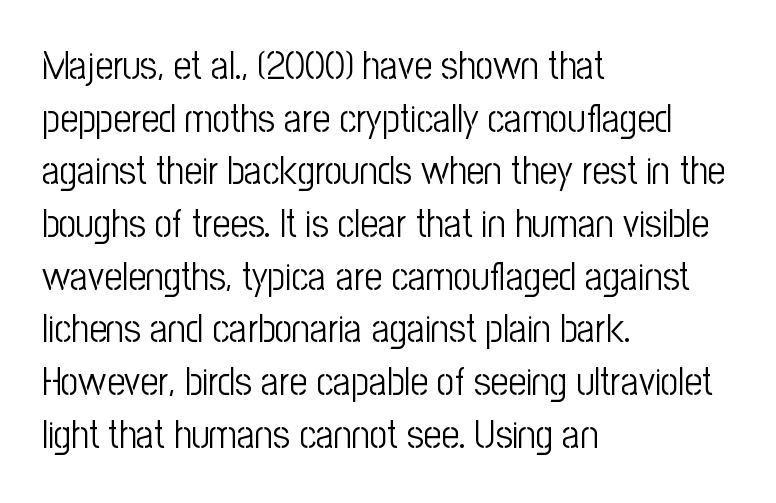
The image shows 39 px light, condensed sans-serif type, upright; set left-aligned, normal line spacing (1.35x), normal letter spacing, not underlined; low stroke contrast and a medium x-height.
